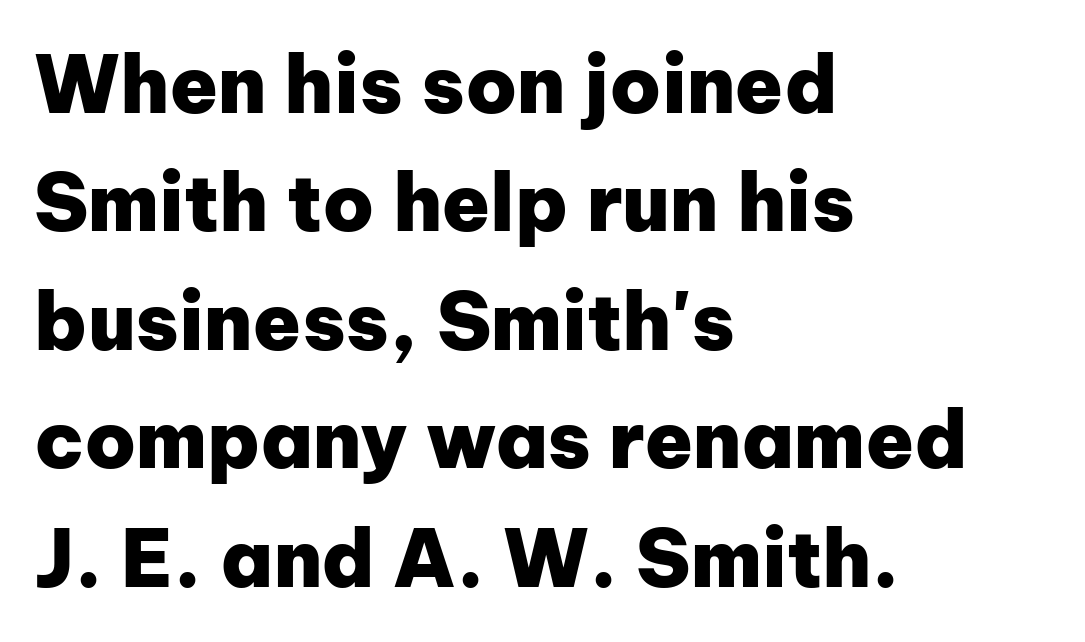
Q: Is the text bold? A: Yes.
Q: Is the text italic (slanted)? A: No, it is upright.
Q: Is the typeface a serif or a sans-serif typeface? A: Sans-serif.
Q: Is the text underlined? A: No.
Q: How is the paragraph aligned? A: Left-aligned.
Q: Is the spacing between letters normal or unusually wide? A: Normal.
Q: Is the spacing between lines tight, normal or loose? A: Normal.
Q: Width (condensed, normal, or wide)? A: Normal.
Q: Stroke contrast? A: Low.
Q: x-height? A: Medium.
Q: Monospaced? A: No.
